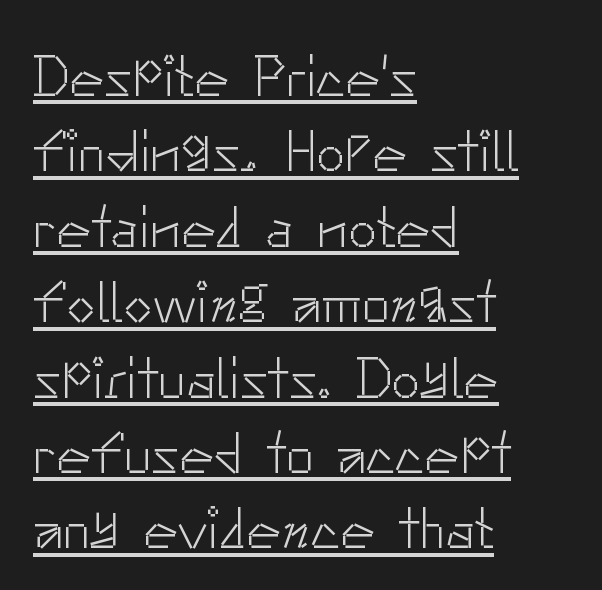
Letterform terminals end flat and unadorned throughout the passage. Is the letter spacing exaggerated? No — it looks like the ordinary default. Does a line run under the words? Yes, clearly. No letter is thick-stroked: the sample isn't bold.
